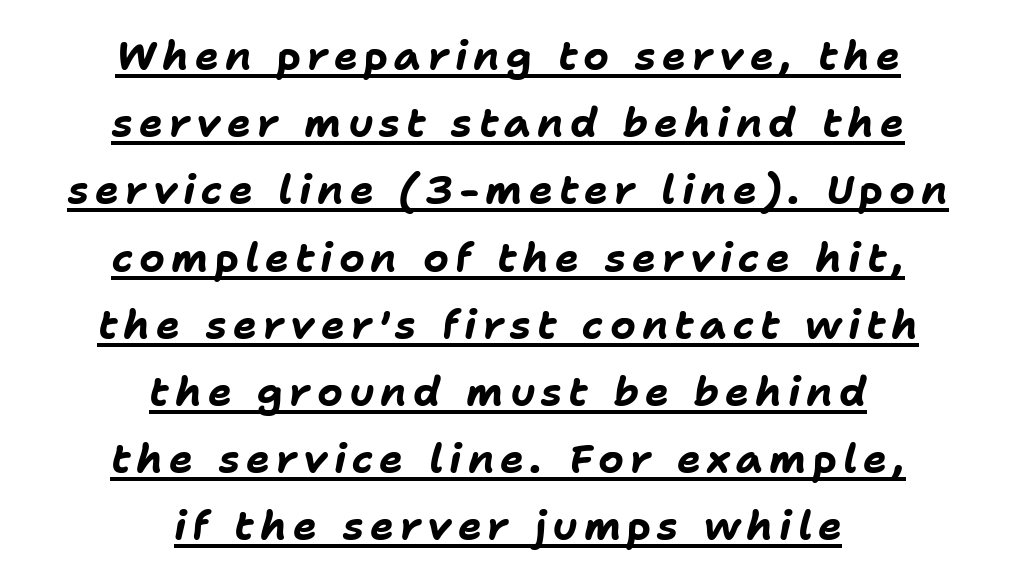
Q: Is the text bold? A: Yes.
Q: Is the text italic (slanted)? A: Yes, it leans right by about 11 degrees.
Q: Is the text underlined? A: Yes.
Q: How is the paragraph aligned? A: Centered.
Q: Is the spacing between lines tight, normal or loose? A: Normal.
Q: Width (condensed, normal, or wide)? A: Normal.
Q: Stroke contrast? A: Low.
Q: x-height? A: Medium.
Q: Monospaced? A: No.
